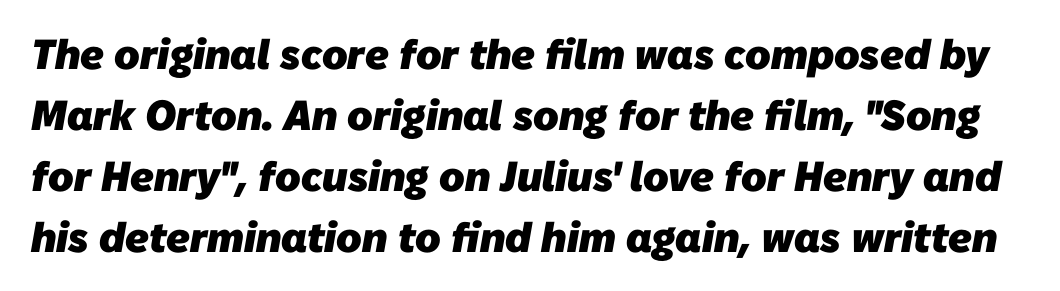
The image shows 42 px heavy sans-serif type; set normal line spacing (1.45x), normal letter spacing, not underlined; low stroke contrast and a medium x-height.
